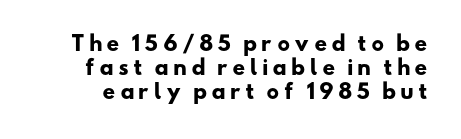
On the weight axis this lands at bold, roughly 700. The space beneath each line is pristine and unruled. A typesetter would call this heavily tracked-out type.
